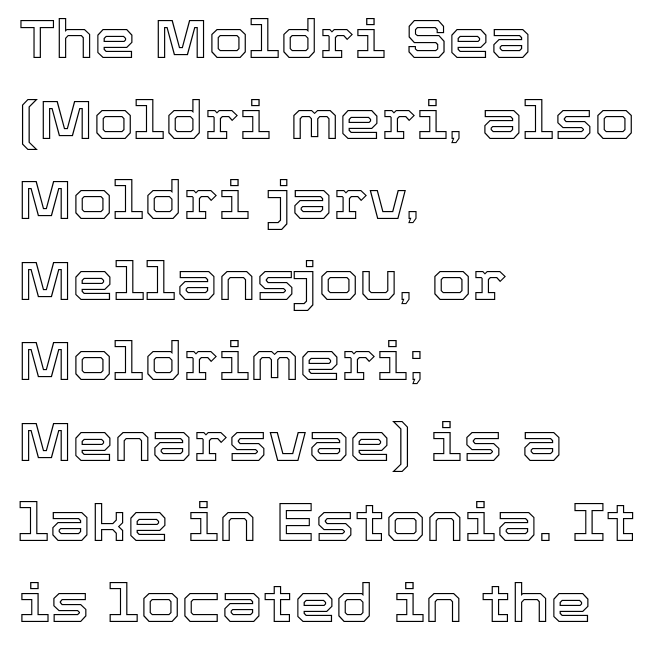
{"italic": "no", "width": "normal", "x_height": "medium", "monospaced": "no", "underline": "no", "align": "left", "line_spacing": "normal", "line_spacing_ratio": 1.52, "letter_spacing": "normal", "letter_spacing_em": 0.0, "glyph_px": 53}
